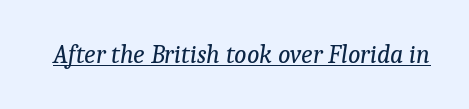
The image shows 26 px text type, italic (leaning right); set normal letter spacing, underlined.
